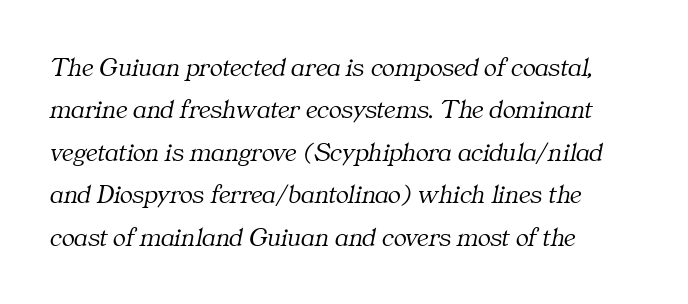
It's the slanting kind of type. Honestly, there is no underline to notice here at all. Regular leading. This rendering leaves character spacing at its baseline value. Teacher's note: observe the even left margin — that is flush-left alignment.
